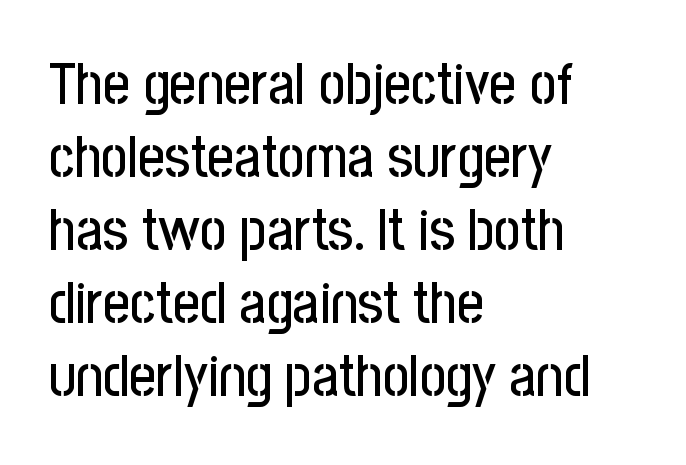
In terms of posture, this sample is upright. The face used here is proportionally spaced, like ordinary book or web type. A sans-serif font was chosen for this passage. Short and long lines alike share a common starting point at left. Is the letter spacing exaggerated? No — it looks like the ordinary default. Students, observe: this is what conventionally led text looks like.
